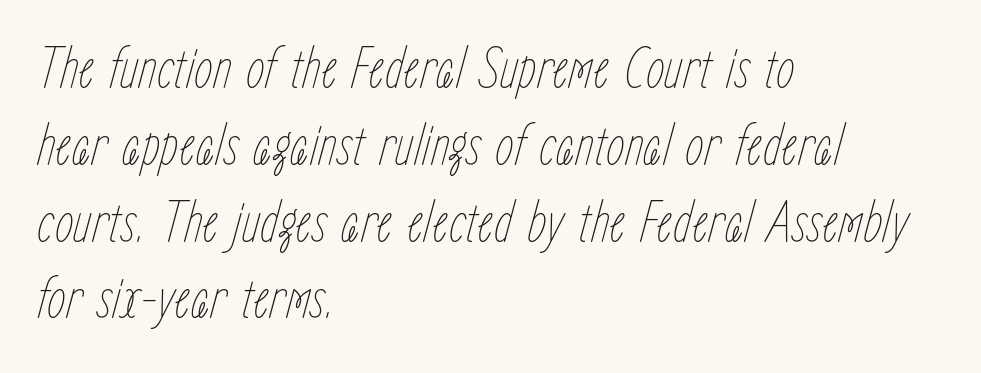
{"italic": "yes", "lean": "right", "slant_degrees": 15, "bold": "no", "weight": "thin", "width": "condensed", "stroke_contrast": "low", "x_height": "medium", "monospaced": "no", "underline": "no", "align": "left", "line_spacing": "normal", "line_spacing_ratio": 1.28, "letter_spacing": "normal", "letter_spacing_em": 0.0, "glyph_px": 60}
